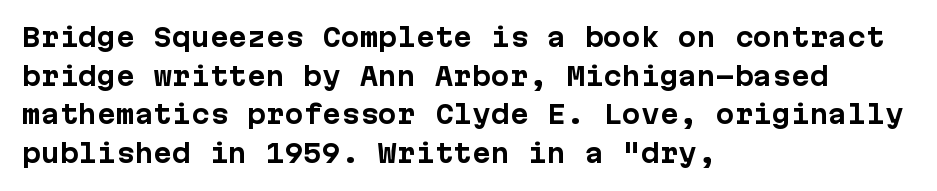
{"italic": "no", "bold": "yes", "underline": "no", "align": "left", "line_spacing": "normal", "line_spacing_ratio": 1.55, "letter_spacing": "normal", "letter_spacing_em": 0.0, "glyph_px": 25}
